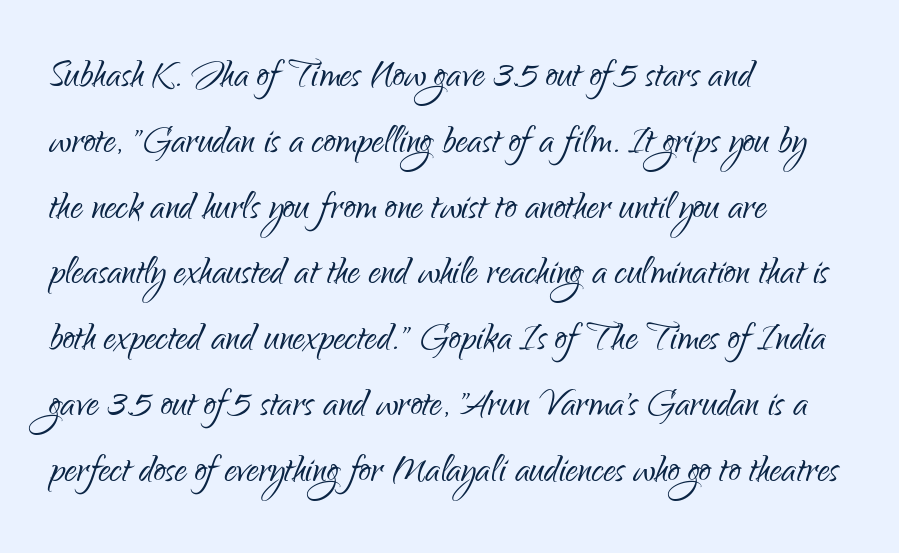
{"serif": "no", "bold": "no", "weight": "light", "width": "condensed", "stroke_contrast": "low", "x_height": "small", "monospaced": "no", "underline": "no", "align": "left", "line_spacing": "normal", "line_spacing_ratio": 1.37, "letter_spacing": "normal", "letter_spacing_em": 0.0, "glyph_px": 48}
